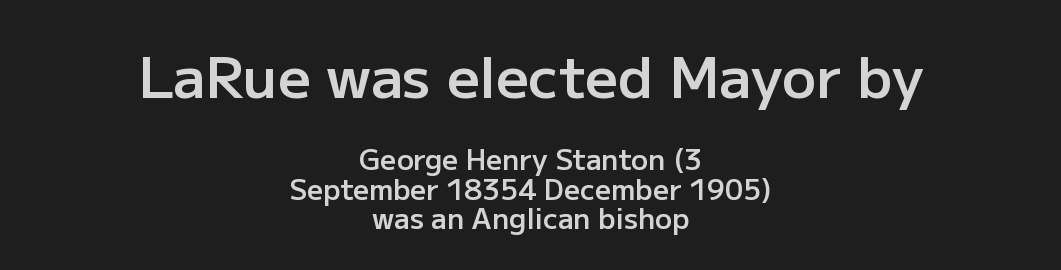
How are the letters spaced? Ordinarily, with no added tracking. These lines stack symmetrically, like a column narrowing and widening about its center. Each letter keeps its own natural width here, so spacing adapts to shape. This rendering employs a face without finishing strokes, i.e., a sans-serif.
